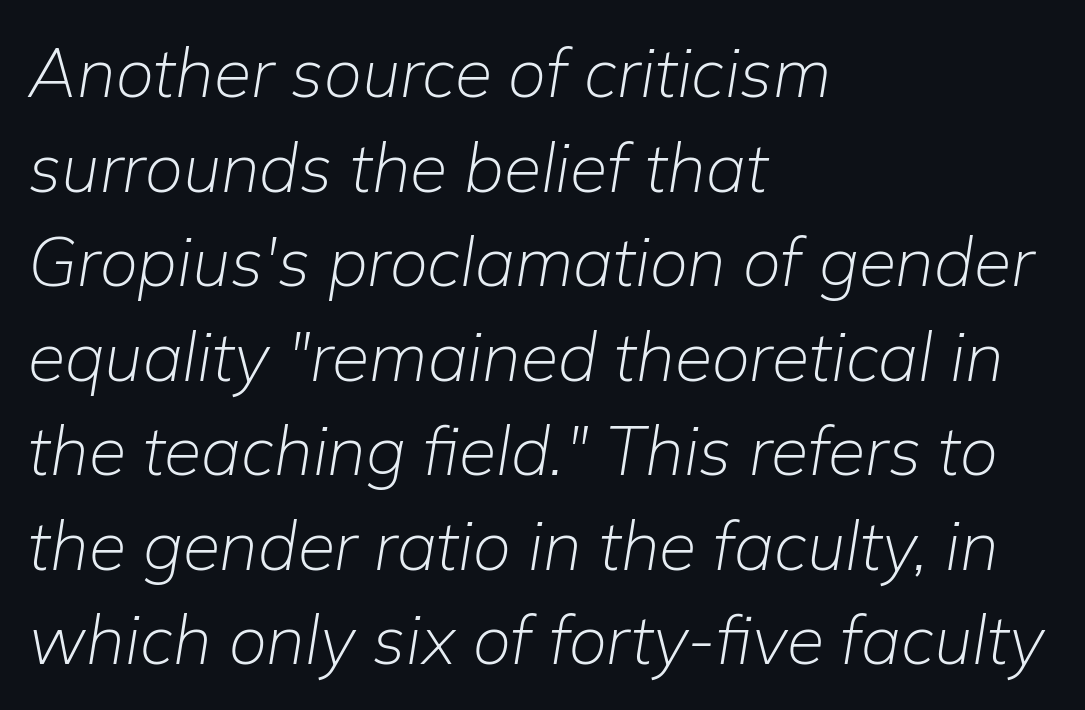
The image shows 68 px light type, italic (leaning right); set left-aligned, normal line spacing (1.39x), normal letter spacing, not underlined; low stroke contrast and a medium x-height.
